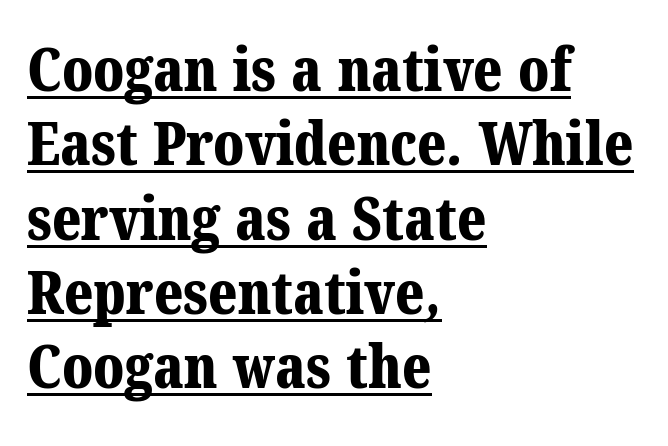
The image shows 59 px bold serif type; set left-aligned, normal line spacing (1.26x), normal letter spacing, underlined; medium stroke contrast and a medium x-height.
